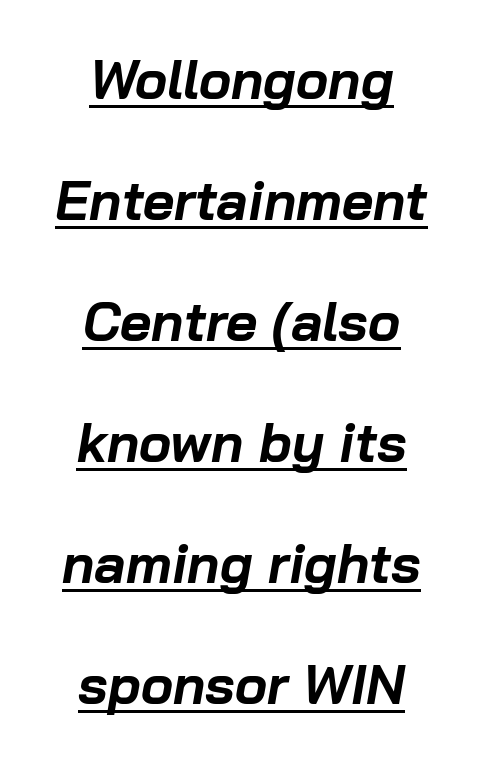
{"italic": "yes", "lean": "right", "slant_degrees": 10, "bold": "yes", "weight": "bold", "width": "normal", "stroke_contrast": "low", "x_height": "medium", "monospaced": "no", "underline": "yes", "align": "center", "line_spacing": "loose", "line_spacing_ratio": 2.24, "letter_spacing": "normal", "letter_spacing_em": 0.0, "glyph_px": 54}
